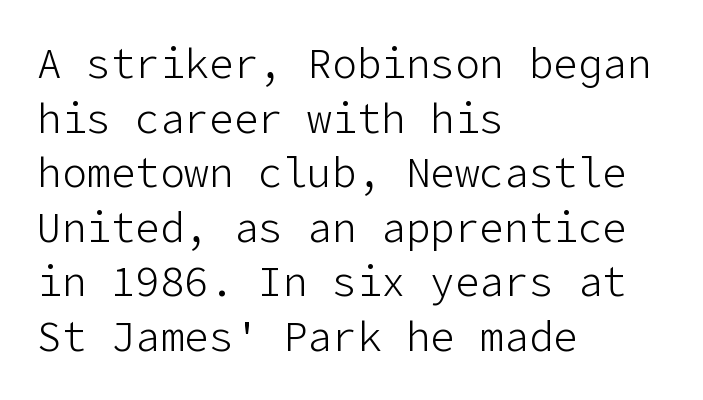
A bare baseline throughout the passage. Is there much room between lines? A standard amount, neither cramped nor airy. You can tell from the bare stems that sans-serif type was used. Compared with a centered layout, this one pins lines to the left instead. A roman cut, with each character standing at attention. Here the glyphs are tracked normally, forming tight word shapes.
